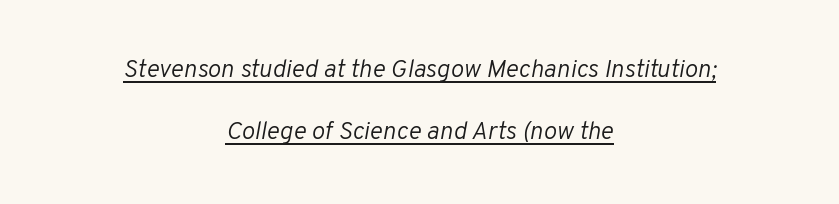
{"italic": "yes", "lean": "right", "slant_degrees": 10, "bold": "no", "underline": "yes", "align": "center", "line_spacing": "loose", "line_spacing_ratio": 2.49, "letter_spacing": "normal", "letter_spacing_em": 0.0, "glyph_px": 25}
